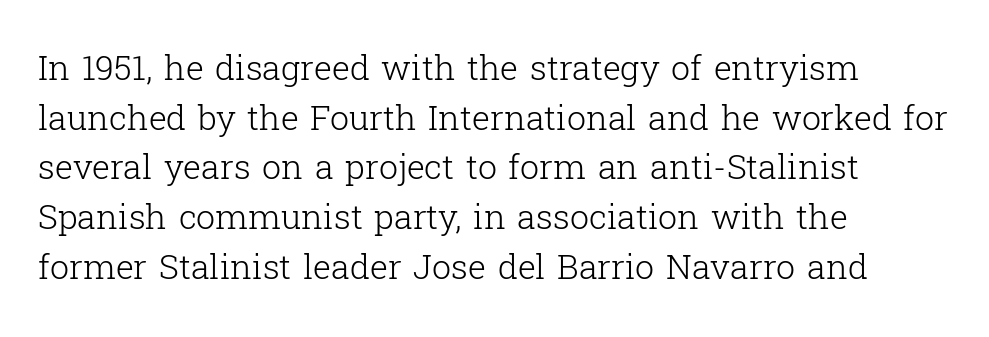
The image shows 34 px light serif type, upright; set left-aligned, normal line spacing (1.46x), normal letter spacing, not underlined; low stroke contrast and a medium x-height.
